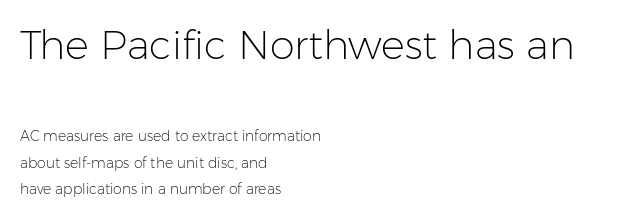
The image shows 40 px light sans-serif type, upright; set left-aligned, line spacing 1.88x, normal letter spacing, not underlined; the first (top) block is 2.86x larger; low stroke contrast and a medium x-height.
